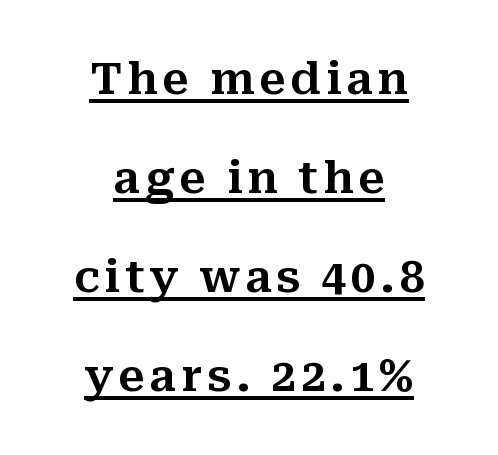
Summary of vertical rhythm: relaxed, with wide interline spacing. This sample uses a serif face. A typesetter would call this proportional, since set widths differ per character. Every character sits straight up, as roman type does. The rendering uses the underline text-decoration. The rendering positions every line midway between the sides.
